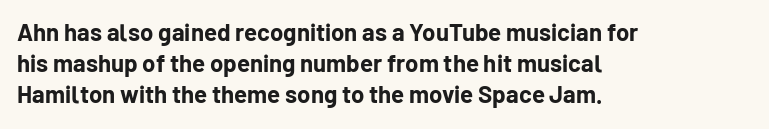
Every letter is thick-stroked: bold, no question. Line starts are locked; line ends wander. What's the leading like? Ordinary, nothing unusual. Glance below the letters and you will spot only blank space.
